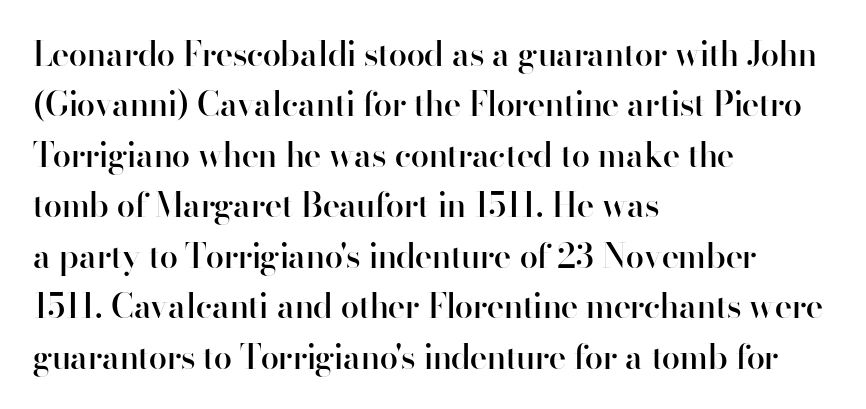
The image shows 33 px semibold sans-serif type, upright; set left-aligned, normal line spacing (1.53x), normal letter spacing, not underlined; high stroke contrast and a small x-height.
